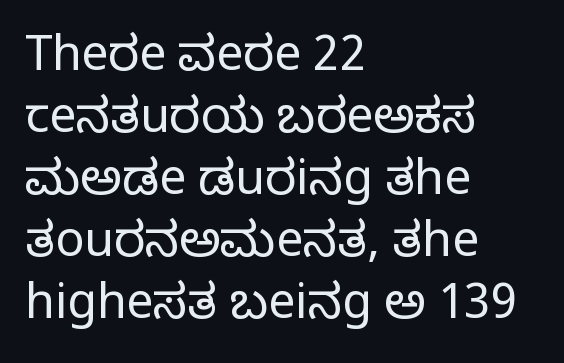
The image shows 48 px regular-weight serif type, upright; set left-aligned, normal line spacing (1.29x), normal letter spacing, not underlined; low stroke contrast and a large x-height.
